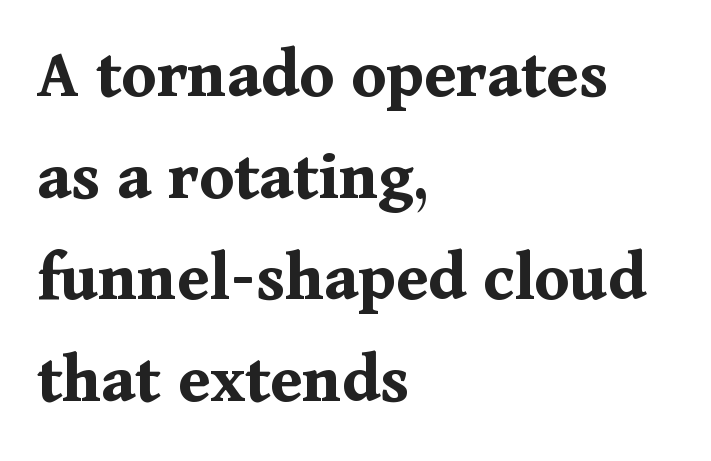
{"serif": "yes", "italic": "no", "bold": "yes", "weight": "bold", "width": "normal", "stroke_contrast": "medium", "x_height": "medium", "monospaced": "no", "underline": "no", "align": "left", "line_spacing": "normal", "line_spacing_ratio": 1.43, "letter_spacing": "normal", "letter_spacing_em": 0.0, "glyph_px": 71}
